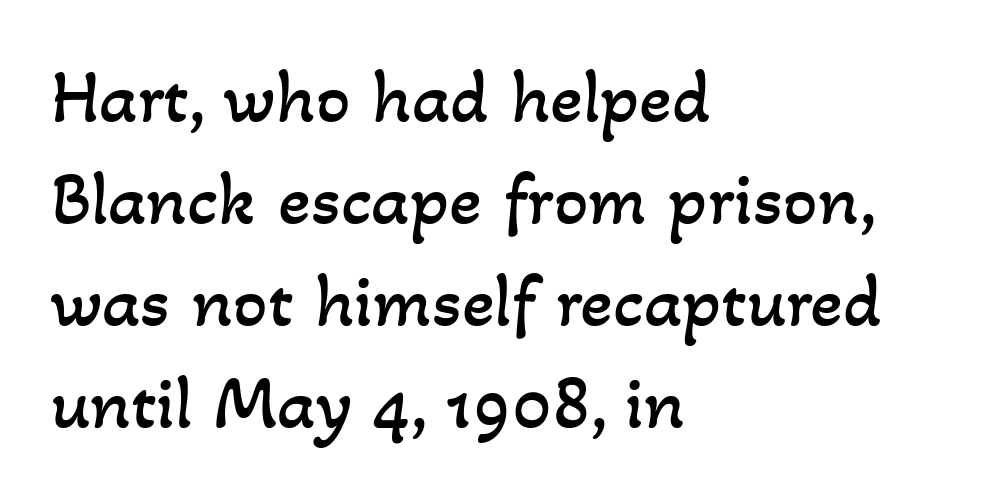
You could not count columns in this text — the font is proportionally spaced. Here the glyphs are tracked normally, forming tight word shapes. This block has exactly the height ordinary leading produces. Which margin do the lines hug? The left one — the right edge is uneven. The cut favours lightness, reaching ordinary text weight at its darkest.
